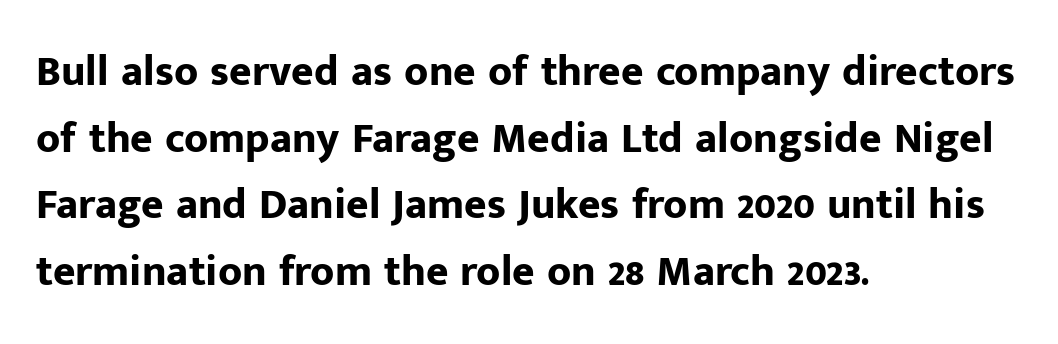
Heft: maximum for text — a bold. Honestly, the row spacing looks completely unremarkable. Clear beneath every line of the passage. The specimen reads as upright at a glance. This is sans-serif lettering, the kind often seen on screens and signage. The rag falls on the right side of this text block.
